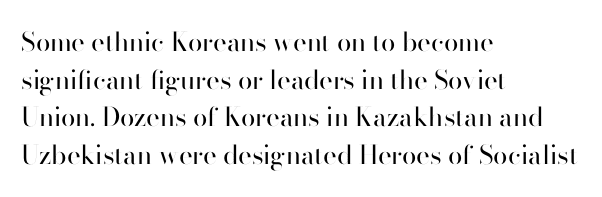
This sample is left-justified, so line endings fall wherever the words run out. Short note: letters normally spaced. These lines were composed using upright roman letters. Nothing heavy about these letters — not bold at all. The glyphs are unaccompanied by any horizontal stroke below them. Quick note: interline space is typical.
